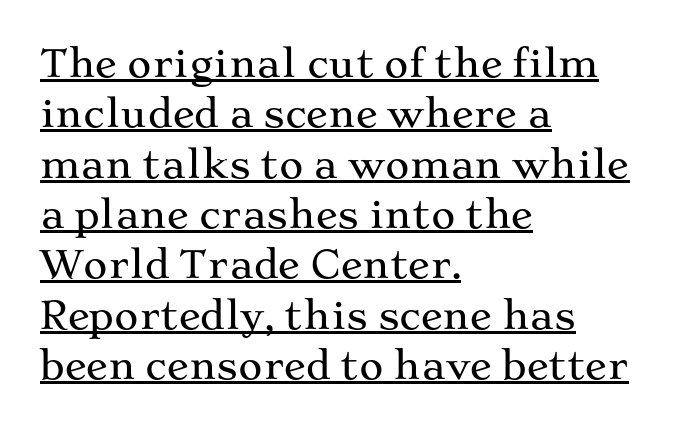
Q: Is the text italic (slanted)? A: No, it is upright.
Q: Is the typeface a serif or a sans-serif typeface? A: Serif.
Q: Is the text underlined? A: Yes.
Q: How is the paragraph aligned? A: Left-aligned.
Q: Is the spacing between letters normal or unusually wide? A: Normal.
Q: Is the spacing between lines tight, normal or loose? A: Normal.
Q: Width (condensed, normal, or wide)? A: Wide.
Q: Stroke contrast? A: Medium.
Q: x-height? A: Medium.
Q: Monospaced? A: No.
